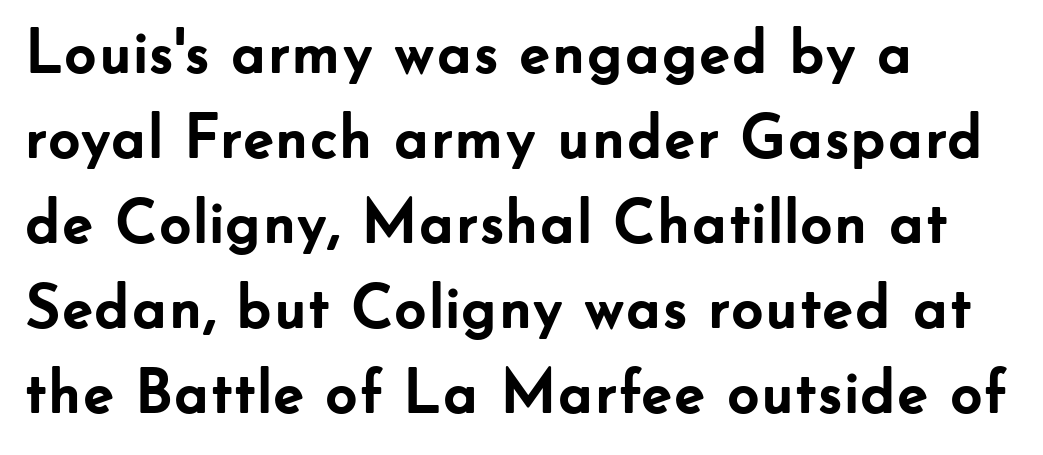
The image shows 63 px semibold sans-serif type, upright; set left-aligned, normal line spacing (1.35x), normal letter spacing, not underlined; low stroke contrast and a small x-height.
